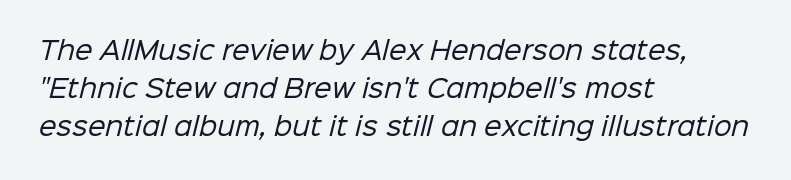
Teacher's note: observe the even left margin — that is flush-left alignment. A clean baseline with only descenders dipping below it. The designer left line spacing at the default. Characters follow at the spacing the type designer built in.
